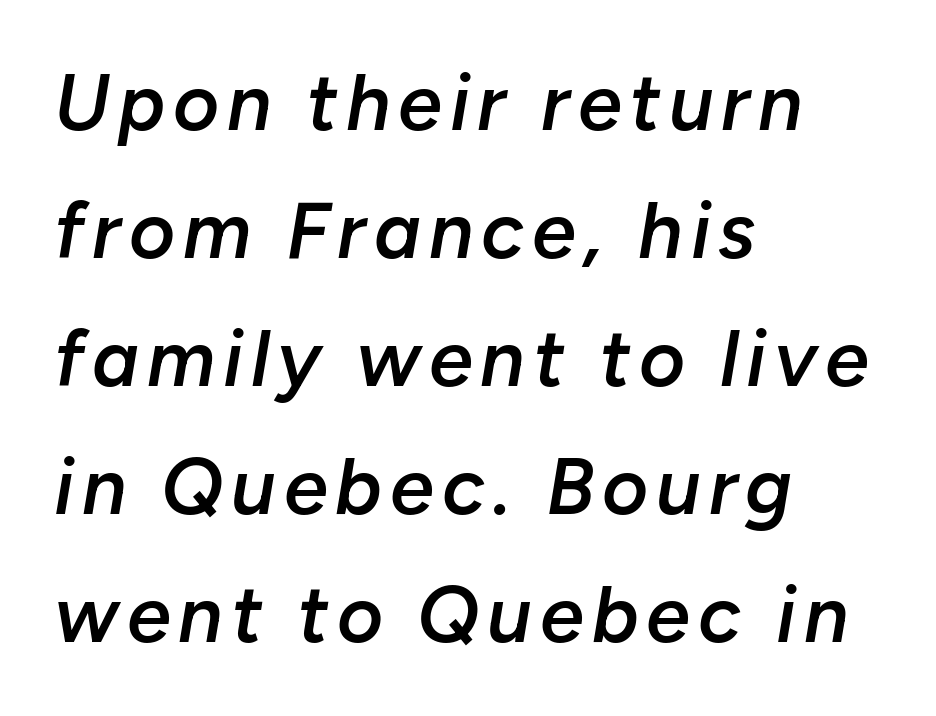
Just letters on the line, the space beneath them empty. The rows are spaced the way most documents space them. Designer's note — italics engaged. A student would call this left alignment; a typographer would say flush left, rag right.
